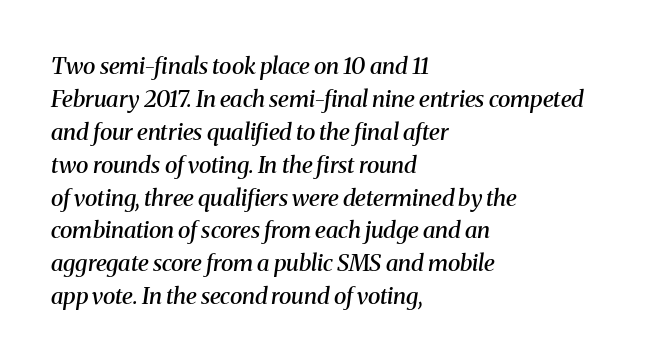
{"italic": "yes", "lean": "right", "slant_degrees": 8, "bold": "semi", "underline": "no", "align": "left", "line_spacing": "normal", "line_spacing_ratio": 1.43, "letter_spacing": "normal", "letter_spacing_em": 0.0, "glyph_px": 23}
